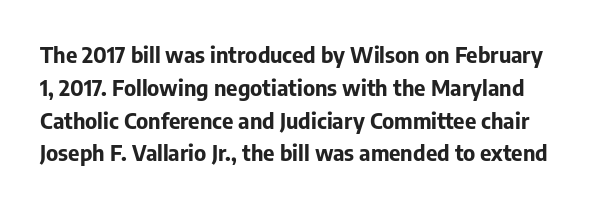
The image shows 22 px bold type, upright; set normal line spacing (1.49x), normal letter spacing, not underlined.
